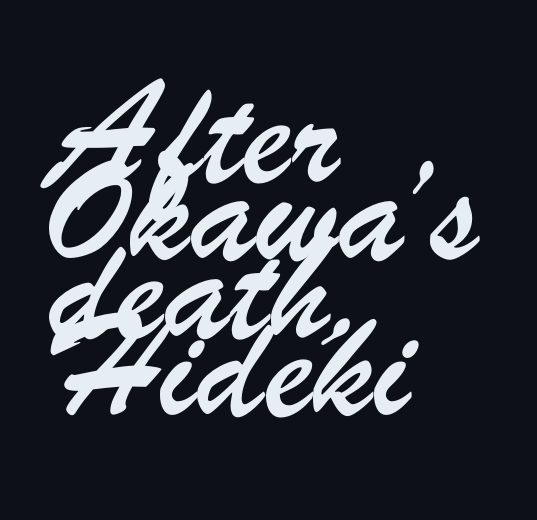
Q: Is the typeface a serif or a sans-serif typeface? A: Sans-serif.
Q: Is the text underlined? A: No.
Q: How is the paragraph aligned? A: Left-aligned.
Q: Is the spacing between letters normal or unusually wide? A: Normal.
Q: Width (condensed, normal, or wide)? A: Condensed.
Q: Stroke contrast? A: Low.
Q: x-height? A: Small.
Q: Monospaced? A: No.
